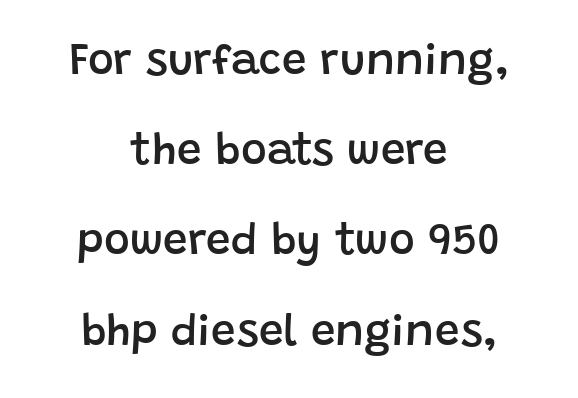
This is moderately heavy type, rendered in semibold. The letters sit at their default tracking, neither squeezed nor spread. The font's upright variant was chosen for this text. The text was rendered using a sans face with plain stroke endings.
